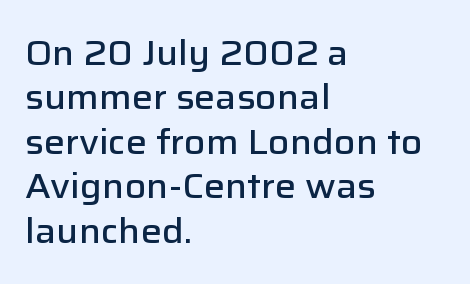
In CSS terms this would be text-align: left. The passage shown is semibold, sitting just below true bold. The typeface chosen for these lines omits serifs. Glance below the letters and you will spot only blank space.
